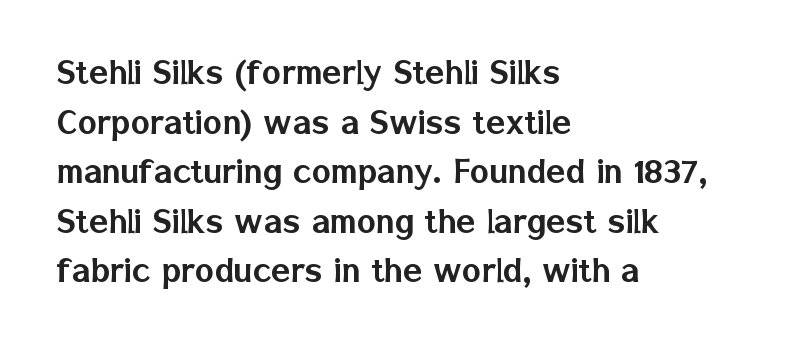
The passage shown is typed in a proportional face where columns would drift. Any mark beneath the type? The region is blank. The lines in this sample share a left origin and differ only in where they stop. Look at the bottom of the vertical strokes: they stop flat, with no serifs. Ascenders rise straight up at ninety degrees.
